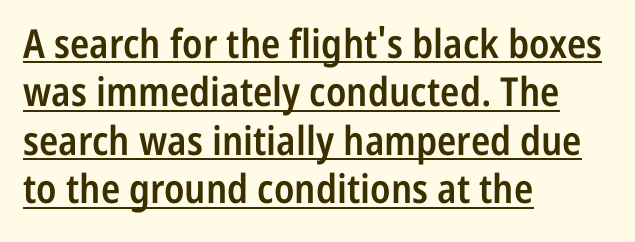
Nope, not italic — everything's standing straight. This is the in-between weight designers call semibold or demi. Every word sits above its own underline. There is no visible air inserted between adjacent glyphs. Note: no serifs on the glyphs.
